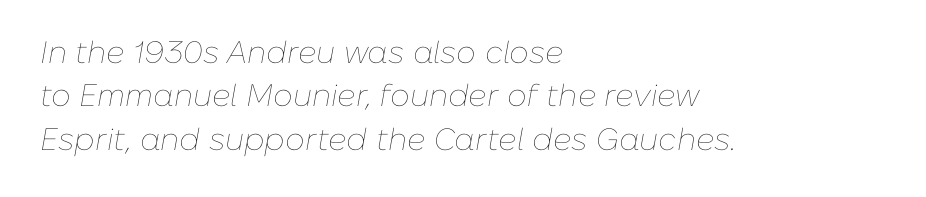
The image shows 31 px thin type, italic (leaning right); set left-aligned, normal line spacing (1.4x), normal letter spacing, not underlined; low stroke contrast and a medium x-height.
